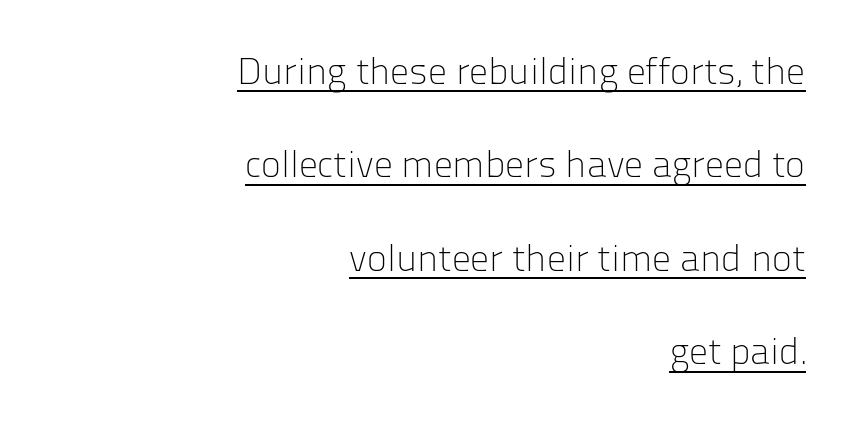
{"serif": "no", "italic": "no", "bold": "no", "weight": "light", "width": "normal", "stroke_contrast": "low", "x_height": "medium", "monospaced": "no", "underline": "yes", "align": "right", "line_spacing": "loose", "line_spacing_ratio": 2.46, "letter_spacing": "normal", "letter_spacing_em": 0.0, "glyph_px": 38}
